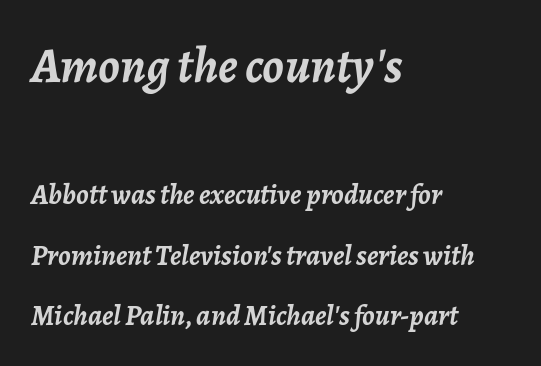
The image shows 50 px semibold type, italic (leaning right); set left-aligned, loose line spacing (2.07x), normal letter spacing, not underlined; the first (top) block is 1.72x larger; low stroke contrast and a medium x-height.
